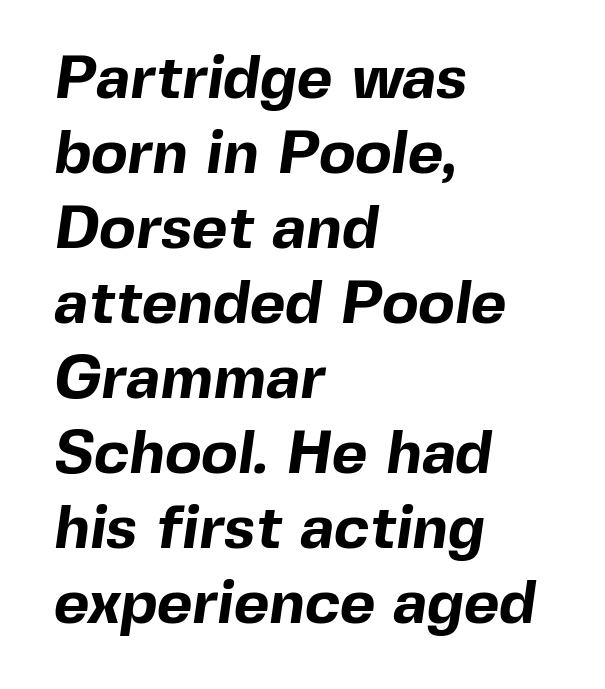
The image shows 61 px bold sans-serif type; set left-aligned, line spacing 1.23x, normal letter spacing, not underlined; a medium x-height.
